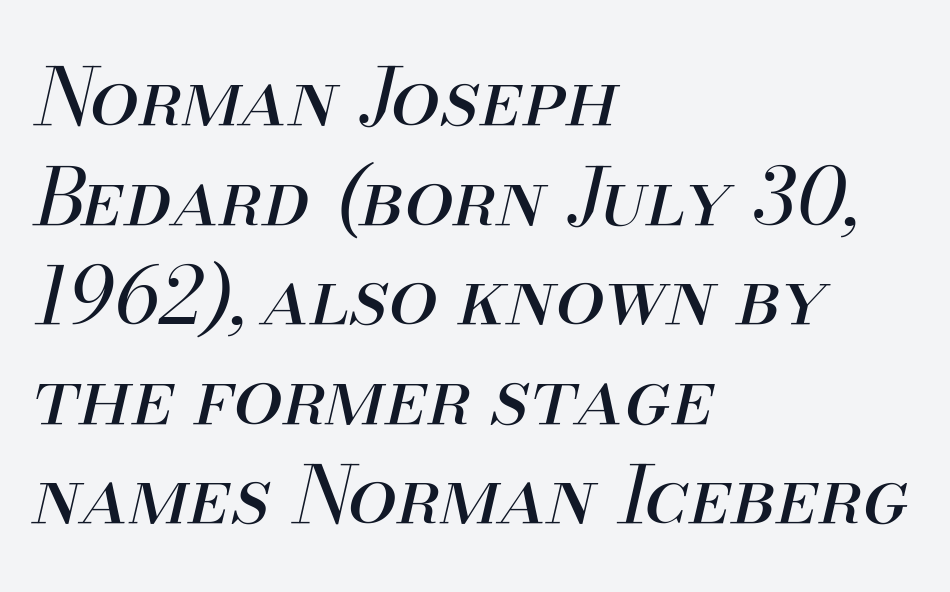
What's the leading like? Ordinary, nothing unusual. A student would call this left alignment; a typographer would say flush left, rag right. A typesetter would mark this as italic. The passage shown is typed in a proportional face where columns would drift. Each word holds together tightly as a unit, with standard inter-letter gaps. Glance below the letters and you will spot only blank space.
